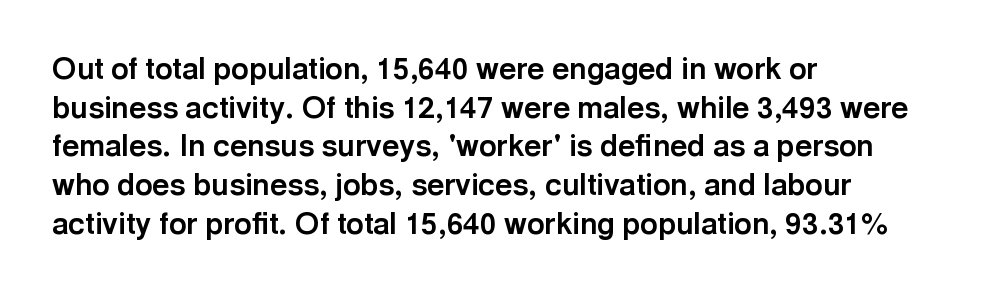
{"serif": "no", "italic": "no", "bold": "yes", "weight": "bold", "width": "normal", "x_height": "medium", "monospaced": "no", "underline": "no", "align": "left", "line_spacing": "normal", "line_spacing_ratio": 1.29, "letter_spacing": "normal", "letter_spacing_em": 0.0, "glyph_px": 30}
